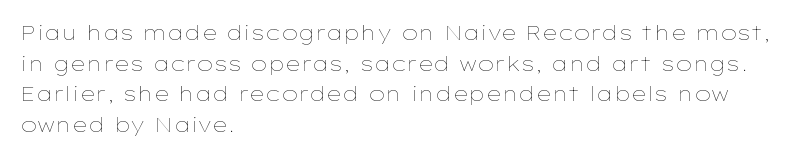
The image shows 20 px text type, upright; set left-aligned, normal line spacing (1.53x), normal letter spacing, not underlined.
